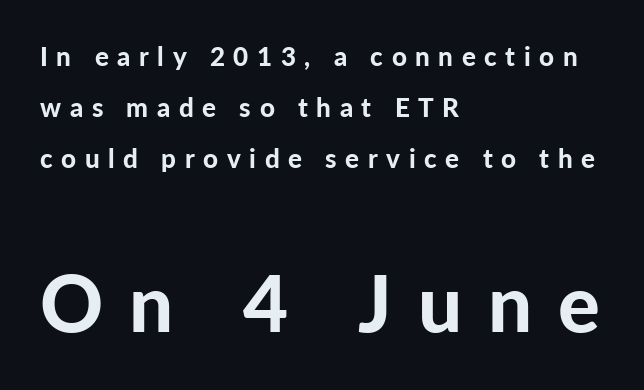
The rendering uses a large line-height, opening up the rows. Here the designer chose a conventional face with non-uniform glyph widths. A dark, heavy texture on the line: the type is bold. No italicization has been applied; the sample stays upright. Type size steps up from the first block to the second. There is plenty of visible air inserted between adjacent glyphs.
